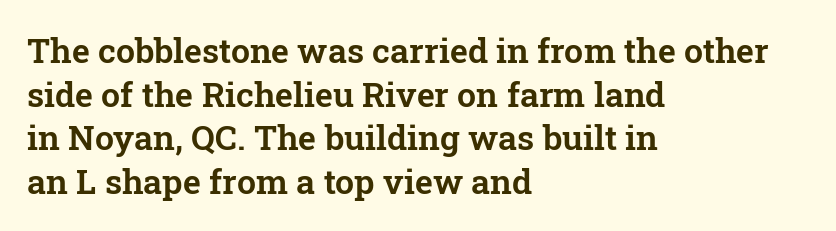
Q: Is the text italic (slanted)? A: No, it is upright.
Q: Is the typeface a serif or a sans-serif typeface? A: Serif.
Q: Is the text underlined? A: No.
Q: How is the paragraph aligned? A: Left-aligned.
Q: Is the spacing between letters normal or unusually wide? A: Normal.
Q: Is the spacing between lines tight, normal or loose? A: Normal.
Q: Width (condensed, normal, or wide)? A: Normal.
Q: Stroke contrast? A: Low.
Q: x-height? A: Medium.
Q: Monospaced? A: No.
